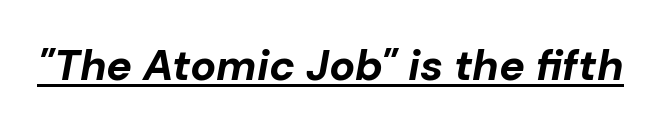
The image shows 43 px bold type, italic (leaning right); set normal letter spacing, underlined; low stroke contrast and a medium x-height.
